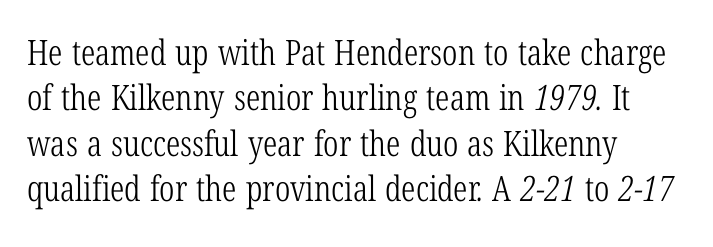
The image shows 35 px light, condensed serif type; set left-aligned, normal line spacing (1.3x), normal letter spacing, not underlined; low stroke contrast and a medium x-height.
